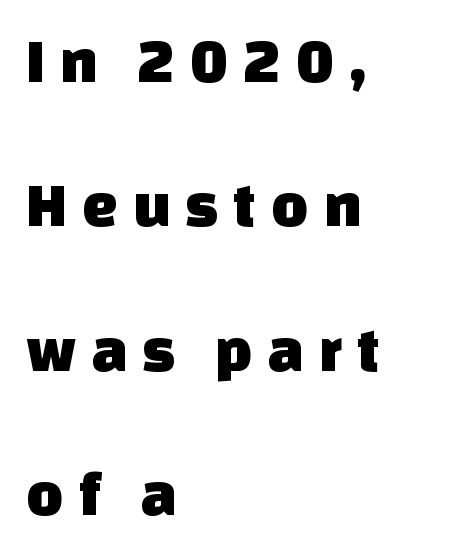
The image shows 63 px sans-serif type; set left-aligned, loose line spacing (2.29x), unusually wide letter spacing (+0.24 em), not underlined; low stroke contrast and a large x-height.
